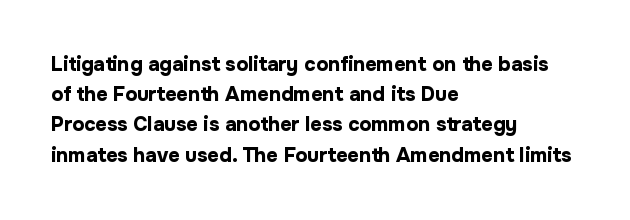
{"italic": "no", "bold": "yes", "underline": "no", "align": "left", "line_spacing": "normal", "line_spacing_ratio": 1.51, "letter_spacing": "normal", "letter_spacing_em": 0.0, "glyph_px": 20}
